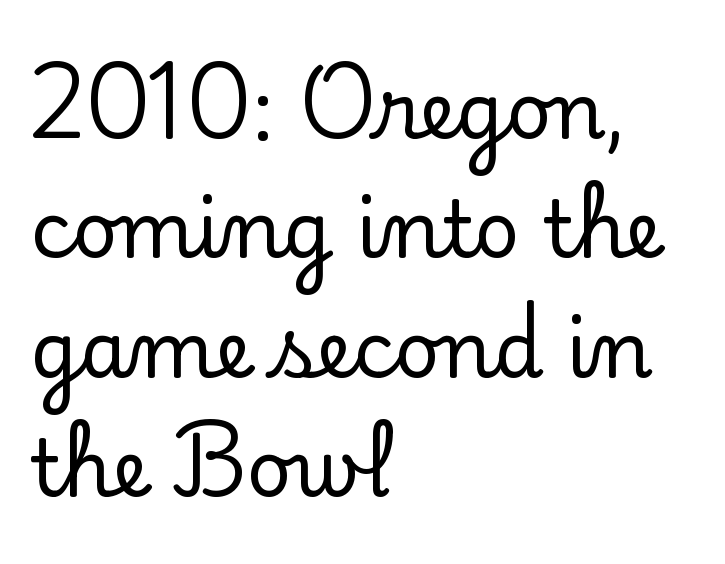
Does the lettering tilt? It doesn't — this is upright. Leading: standard. Font category for this specimen: serif. Beneath every word, the page is bare.
